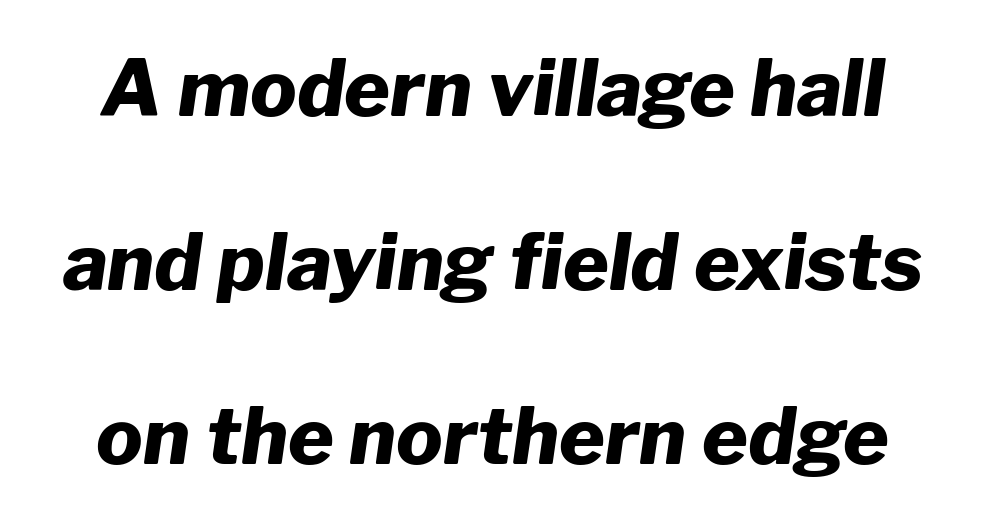
Is this a fixed-width face? No — the glyphs have proportional, varying widths. Does the lettering tilt? It does — this is italic. Each glyph is drawn with heavy, bold strokes. Loosely led — the rows are spread out.
